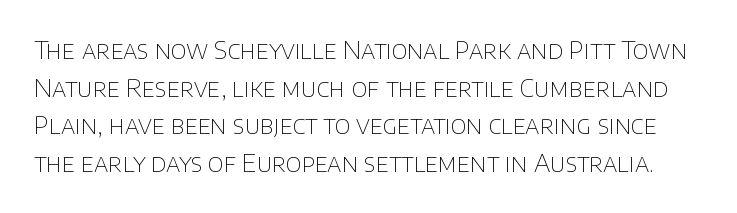
Q: Is the text bold? A: No.
Q: Is the text italic (slanted)? A: No, it is upright.
Q: Is the text underlined? A: No.
Q: Is the spacing between letters normal or unusually wide? A: Normal.
Q: Is the spacing between lines tight, normal or loose? A: Normal.
